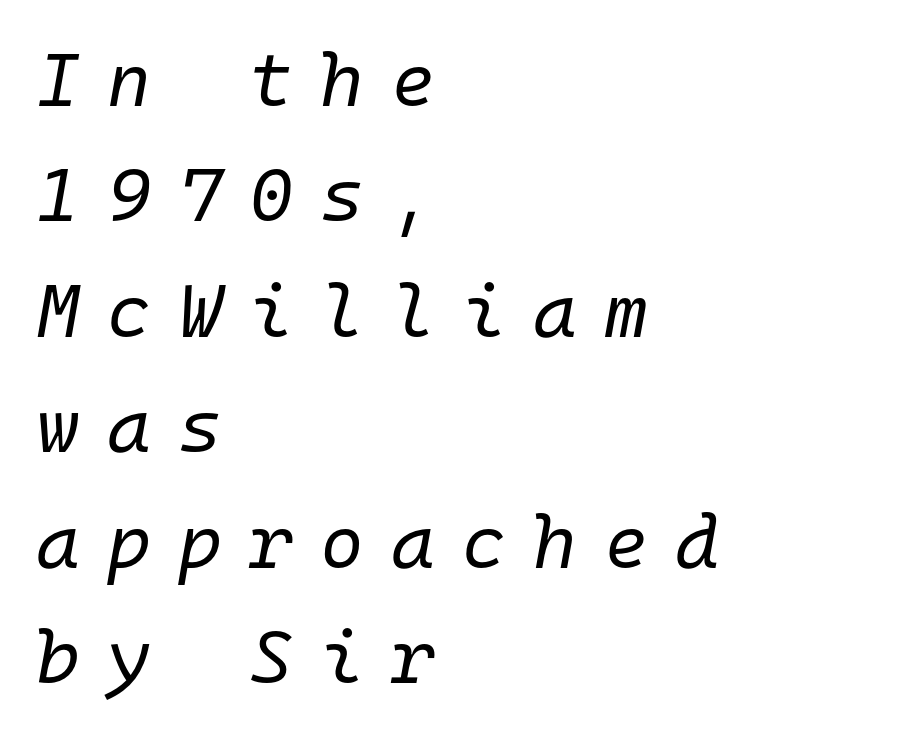
Q: Is the text bold? A: No.
Q: Is the text italic (slanted)? A: Yes, it leans right by about 10 degrees.
Q: Is the text underlined? A: No.
Q: How is the paragraph aligned? A: Left-aligned.
Q: Is the spacing between letters normal or unusually wide? A: Unusually wide.
Q: Is the spacing between lines tight, normal or loose? A: Normal.
Q: Width (condensed, normal, or wide)? A: Normal.
Q: Stroke contrast? A: Low.
Q: x-height? A: Medium.
Q: Monospaced? A: Yes.
